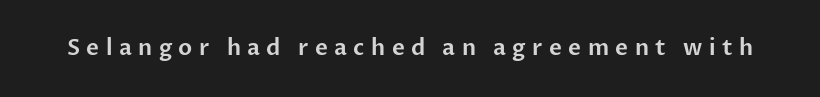
The line texture is sparse and dotted thanks to wide tracking. A roman cut, with each character standing at attention. Honestly, there is no underline to notice here at all.
